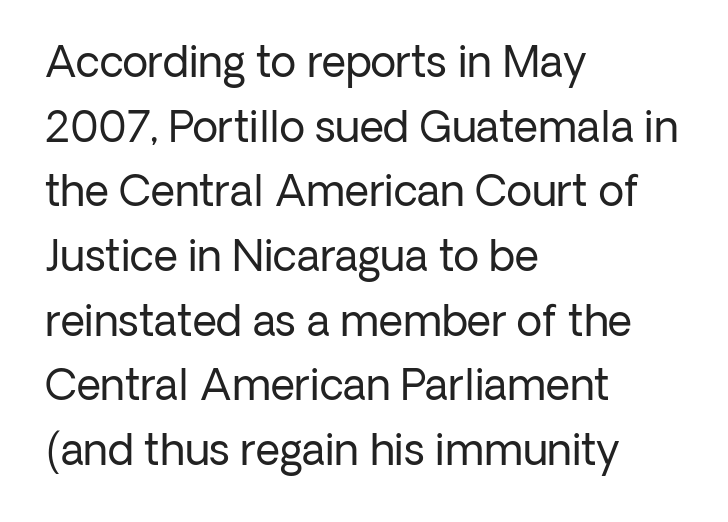
The image shows 42 px regular-weight sans-serif type, upright; set left-aligned, normal line spacing (1.54x), normal letter spacing, not underlined; low stroke contrast and a medium x-height.
